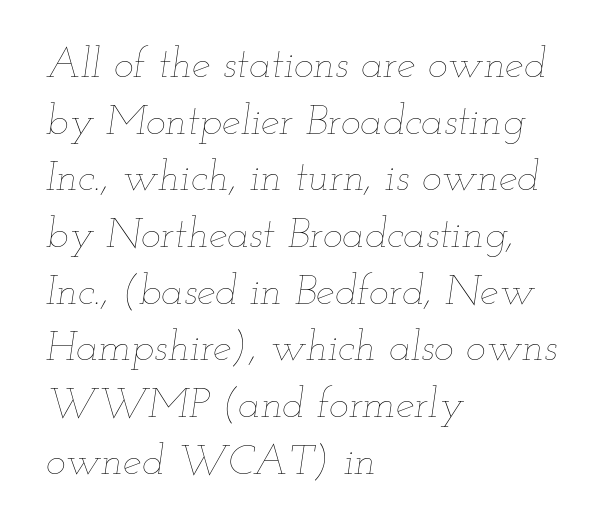
{"italic": "yes", "lean": "right", "slant_degrees": 12, "bold": "no", "weight": "thin", "width": "wide", "stroke_contrast": "low", "x_height": "small", "monospaced": "no", "underline": "no", "align": "left", "line_spacing": "normal", "line_spacing_ratio": 1.35, "letter_spacing": "normal", "letter_spacing_em": 0.0, "glyph_px": 42}
